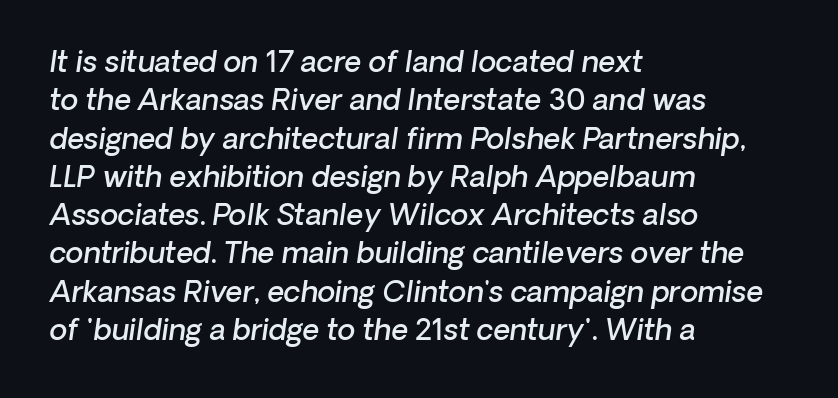
Notice how descenders clear the ascenders below comfortably — that's standard leading. The font family rendered here belongs to the sans-serif group. The baseline area is clear. Weight check: semibold — heavier than regular, not quite bold.
